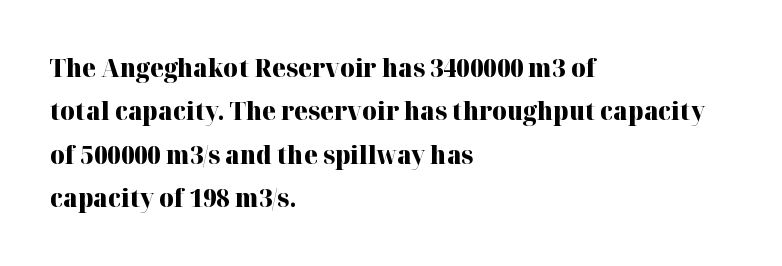
The image shows 25 px bold type, upright; set left-aligned, line spacing 1.74x, normal letter spacing, not underlined.
